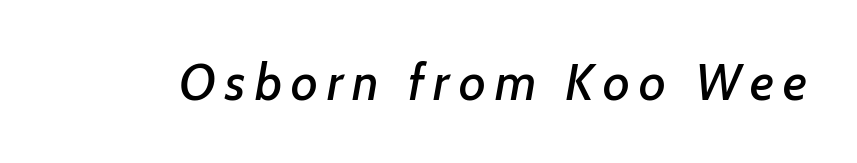
The image shows 51 px text type, italic (leaning right); set not underlined; low stroke contrast and a medium x-height.
